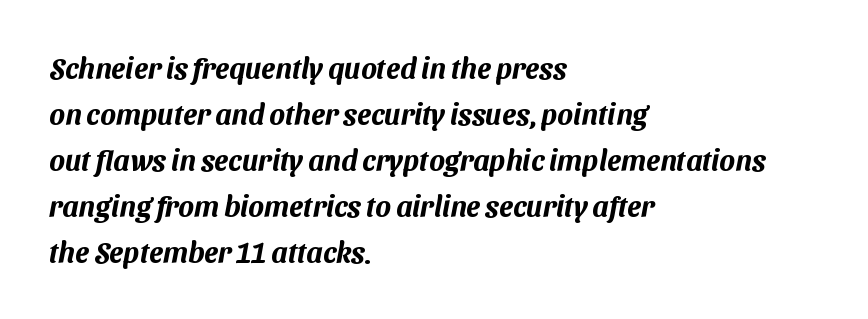
The image shows 29 px sans-serif type; set left-aligned, normal line spacing (1.59x), normal letter spacing, not underlined; medium stroke contrast and a medium x-height.
